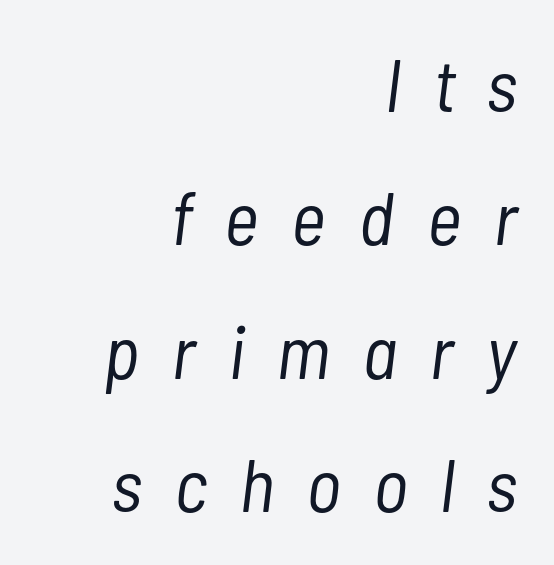
The lines are quadded right. Tall strokes in this sample are angled rather than plumb. The strokes are not fattened; the text isn't bold. Plain, unruled lines of type.
